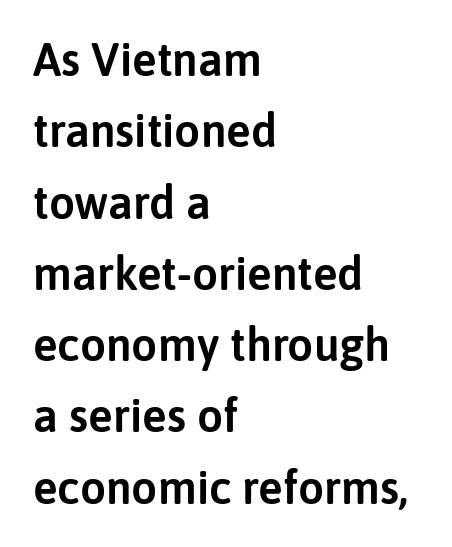
Notice how descenders clear the ascenders below comfortably — that's standard leading. Unmarked baselines from the first word to the last. Nobody touched the tracking dial on this one. This sample is left-justified, so line endings fall wherever the words run out.
